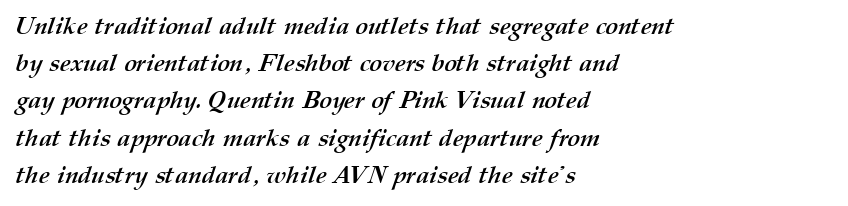
{"bold": "yes", "underline": "no", "align": "left", "line_spacing": "normal", "line_spacing_ratio": 1.55, "letter_spacing": "normal", "letter_spacing_em": 0.0, "glyph_px": 24}
